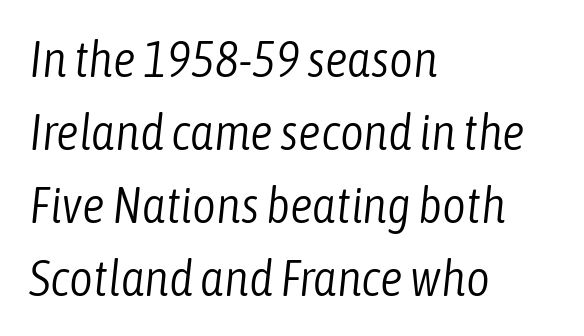
Is there much room between lines? A standard amount, neither cramped nor airy. The rendering applies a slant to the glyphs. The typeface has the unassuming heft of standard copy or less. The face used here is rendered with its standard letterfit.
